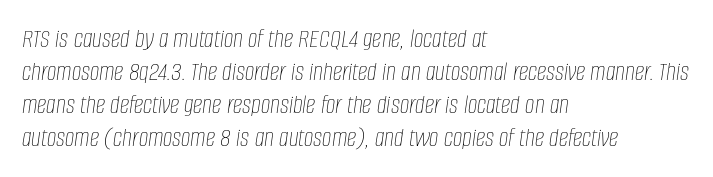
{"italic": "yes", "lean": "right", "slant_degrees": 8, "bold": "no", "underline": "no", "align": "left", "line_spacing_ratio": 1.22, "letter_spacing": "normal", "letter_spacing_em": 0.0, "glyph_px": 27}
